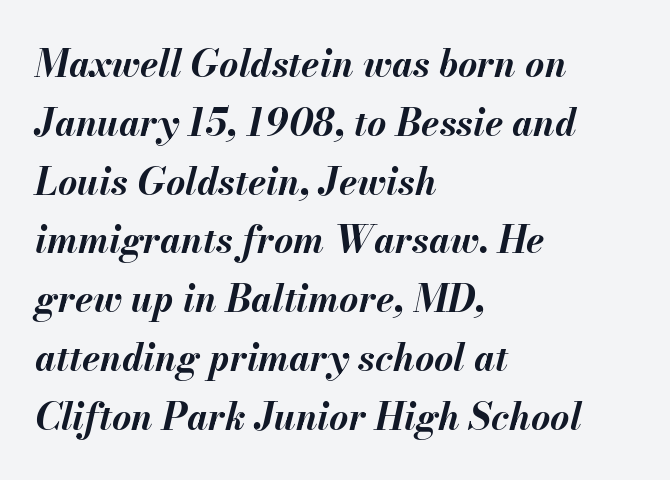
The area under the type is left untouched. The font's italic variant was chosen for this text. This sample is left-justified, so line endings fall wherever the words run out. Notice how thick the strokes are: this is what a full bold looks like.
